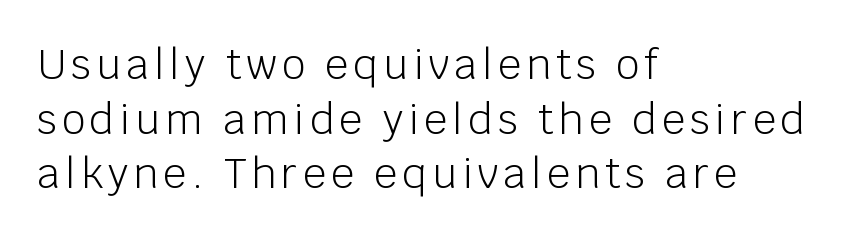
Proportional: the letters do not fall into vertical columns. A normal amount of white space separates one row of letters from the next. Designer's note — italics off, roman on. Nothing sits at the stroke ends, so this counts as sans-serif. The lines in this sample share a left origin and differ only in where they stop.
